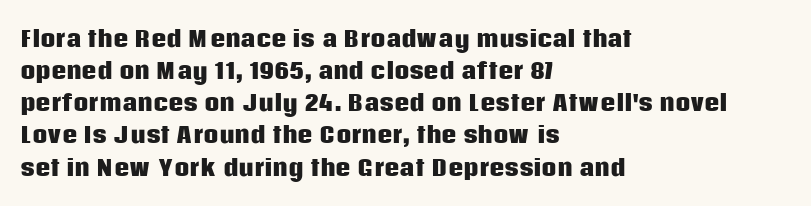
{"italic": "no", "bold": "yes", "underline": "no", "align": "left", "line_spacing": "normal", "line_spacing_ratio": 1.53, "letter_spacing": "normal", "letter_spacing_em": 0.0, "glyph_px": 21}
